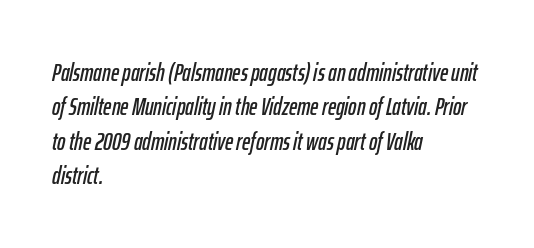
Q: Is the text italic (slanted)? A: Yes, it leans right by about 12 degrees.
Q: Is the text underlined? A: No.
Q: How is the paragraph aligned? A: Left-aligned.
Q: Is the spacing between letters normal or unusually wide? A: Normal.
Q: Is the spacing between lines tight, normal or loose? A: Normal.
